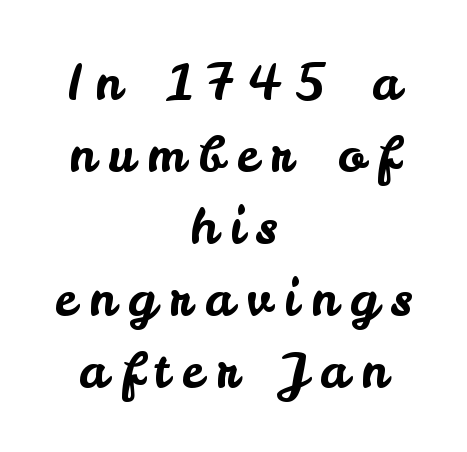
The zone under the glyphs is completely vacant. The letters are spread apart with noticeably loose tracking. This rendering uses center alignment, leaving both contours irregular but symmetric. The block of text has a typical density, with ordinary space between rows.
